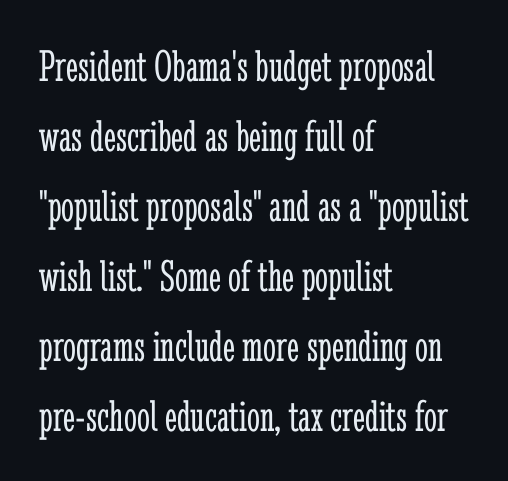
The image shows 46 px light, condensed serif type, upright; set left-aligned, normal line spacing (1.52x), normal letter spacing, not underlined; low stroke contrast and a medium x-height.
